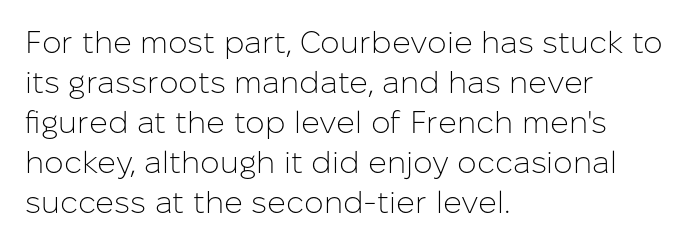
The image shows 31 px light sans-serif type, upright; set left-aligned, normal line spacing (1.29x), normal letter spacing, not underlined; low stroke contrast and a medium x-height.
